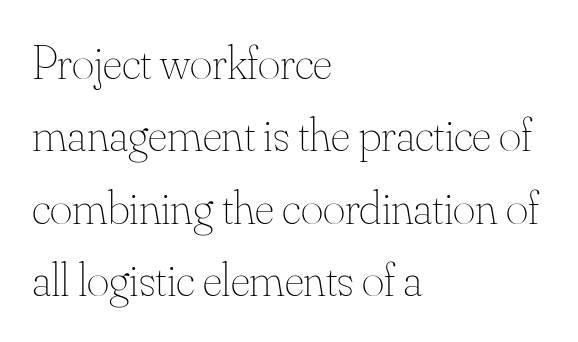
Q: Is the text bold? A: No.
Q: Is the text italic (slanted)? A: No, it is upright.
Q: Is the text underlined? A: No.
Q: How is the paragraph aligned? A: Left-aligned.
Q: Is the spacing between letters normal or unusually wide? A: Normal.
Q: Is the spacing between lines tight, normal or loose? A: Normal.
Q: Width (condensed, normal, or wide)? A: Normal.
Q: Stroke contrast? A: Medium.
Q: x-height? A: Small.
Q: Monospaced? A: No.
